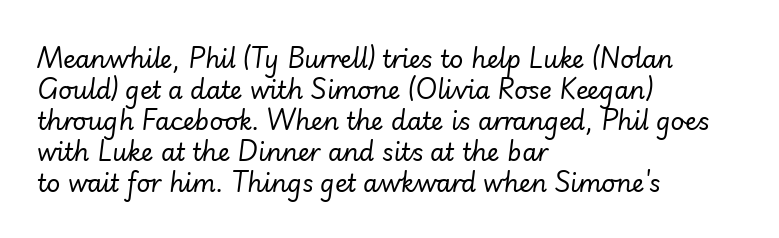
Does the leading feel generous? No, just average. These lines were composed using italics. In terms of letterspacing, this is plain default setting. Stem width sits at or under what a default text font uses.
